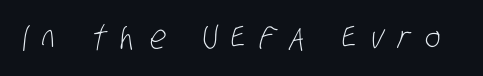
{"serif": "no", "bold": "no", "weight": "light", "width": "condensed", "stroke_contrast": "low", "x_height": "large", "monospaced": "no", "underline": "no", "letter_spacing": "wide", "letter_spacing_em": 0.42, "glyph_px": 33}
